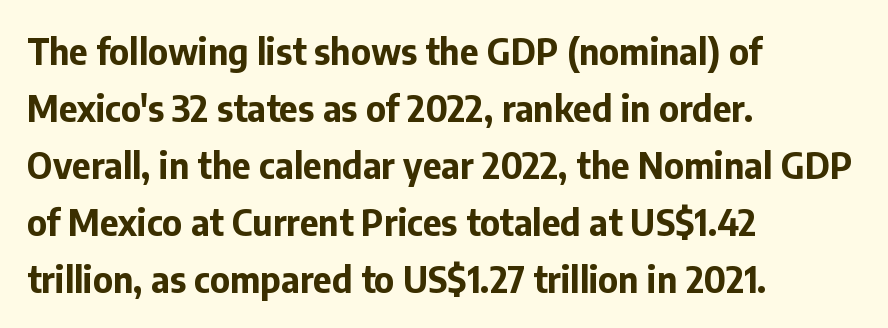
It's the straight-up-and-down kind of type. The strip under each line holds only bare page. The text was rendered using a sans face with plain stroke endings. The line texture is even and compact thanks to regular tracking. Stroke thickness is high; the sample reads as a true bold.
